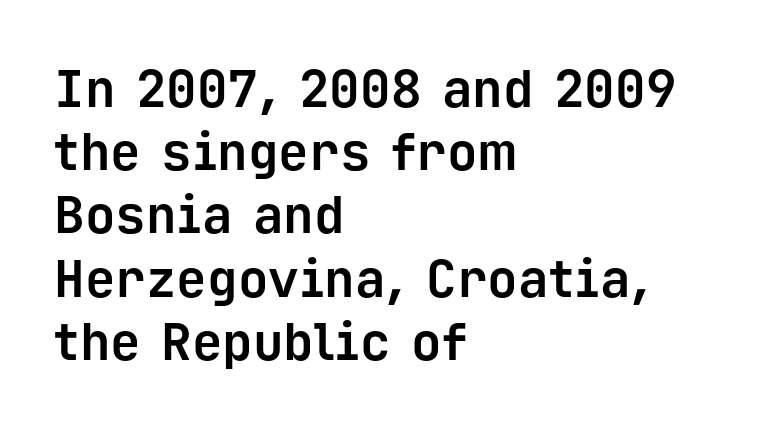
Q: Is the text bold? A: Yes.
Q: Is the text italic (slanted)? A: No, it is upright.
Q: Is the typeface a serif or a sans-serif typeface? A: Sans-serif.
Q: Is the text underlined? A: No.
Q: How is the paragraph aligned? A: Left-aligned.
Q: Is the spacing between letters normal or unusually wide? A: Normal.
Q: Width (condensed, normal, or wide)? A: Normal.
Q: Stroke contrast? A: Low.
Q: x-height? A: Medium.
Q: Monospaced? A: Yes.
